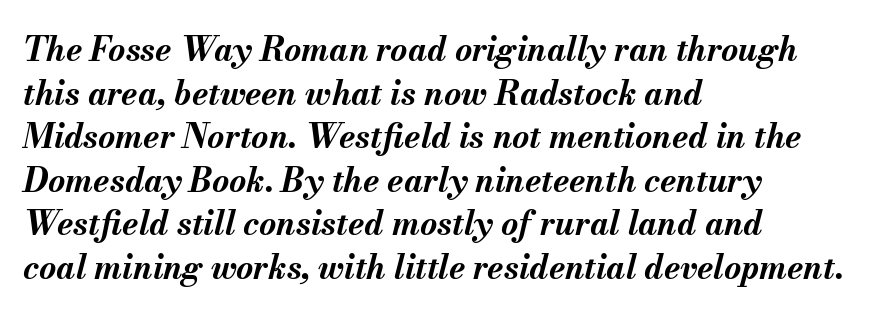
{"italic": "yes", "lean": "right", "slant_degrees": 13, "bold": "yes", "weight": "bold", "width": "normal", "stroke_contrast": "medium", "x_height": "small", "monospaced": "no", "underline": "no", "align": "left", "line_spacing": "normal", "line_spacing_ratio": 1.32, "letter_spacing": "normal", "letter_spacing_em": 0.0, "glyph_px": 33}
